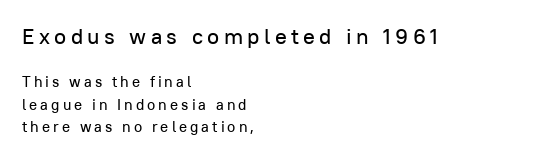
Check under the words: just untouched page. Each new line begins a customary step beneath the previous one. In terms of letterspacing, this is a distinctly airy, spread setting. This is roman type, the default non-slanted kind. Which margin do the lines hug? The left one — the right edge is uneven.
